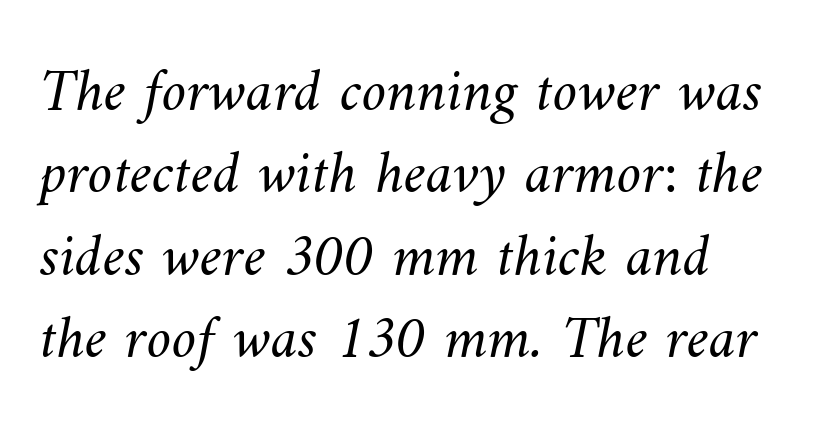
Q: Is the text bold? A: No.
Q: Is the text underlined? A: No.
Q: Is the spacing between letters normal or unusually wide? A: Normal.
Q: Is the spacing between lines tight, normal or loose? A: Normal.
Q: Width (condensed, normal, or wide)? A: Normal.
Q: Stroke contrast? A: Medium.
Q: x-height? A: Small.
Q: Monospaced? A: No.
